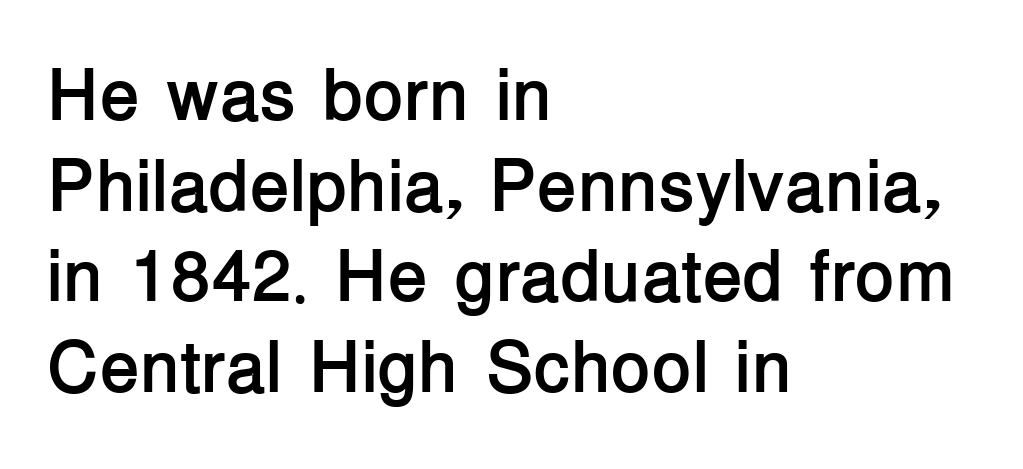
Visually the block forms a straight wall on the left and a jagged coastline on the right. Each word holds together tightly as a unit, with standard inter-letter gaps. Upright lettering throughout. The sample has been set heavy, in full bold. The space beneath each line is pristine and unruled. A typesetter would call this proportional, since set widths differ per character.
